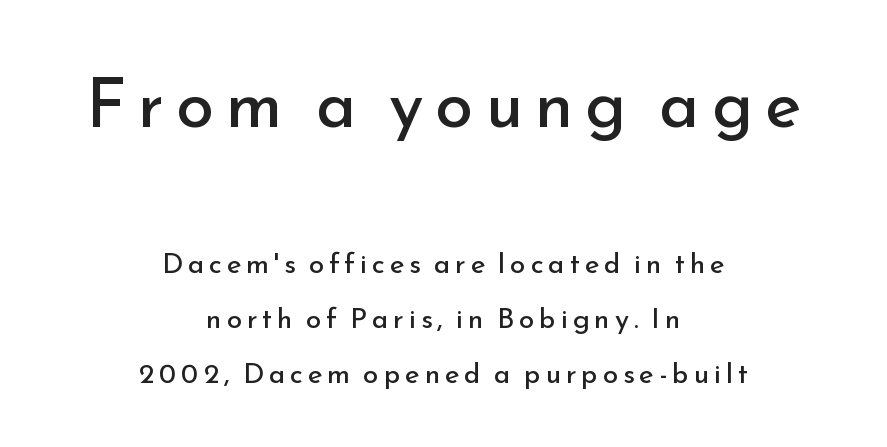
The image shows 69 px regular-weight sans-serif type, upright; set centered, loose line spacing (1.97x), not underlined; the first (top) block is 2.46x larger; low stroke contrast and a small x-height.
